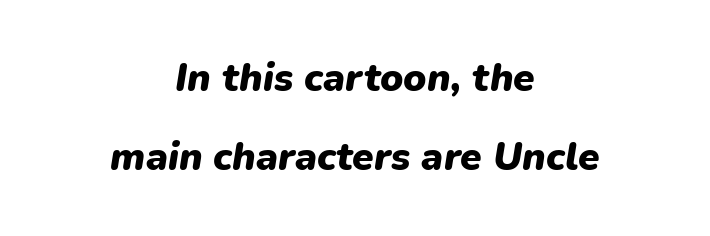
{"italic": "yes", "lean": "right", "slant_degrees": 9, "bold": "yes", "weight": "heavy", "width": "normal", "stroke_contrast": "low", "x_height": "medium", "monospaced": "no", "underline": "no", "align": "center", "line_spacing": "loose", "line_spacing_ratio": 2.03, "letter_spacing": "normal", "letter_spacing_em": 0.0, "glyph_px": 39}
